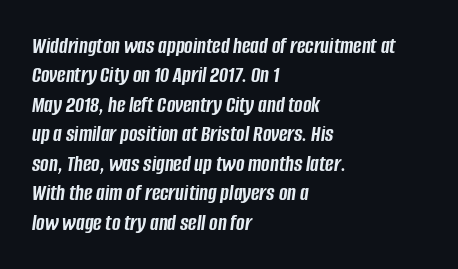
The image shows 23 px bold type, italic (leaning right); set left-aligned, normal line spacing (1.28x), normal letter spacing, not underlined.
